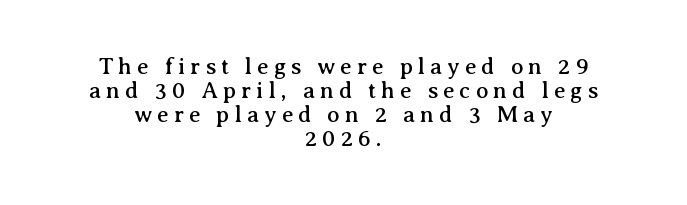
Every character sits straight up, as roman type does. You could only call the tracking loose — the letters float apart. Honestly, the rows look squashed on top of each other. The compositor balanced each line on the midline.
